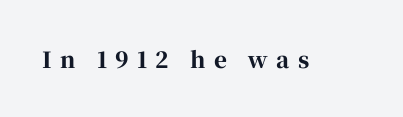
The image shows 22 px bold type, upright; set unusually wide letter spacing (+0.37 em), not underlined.
